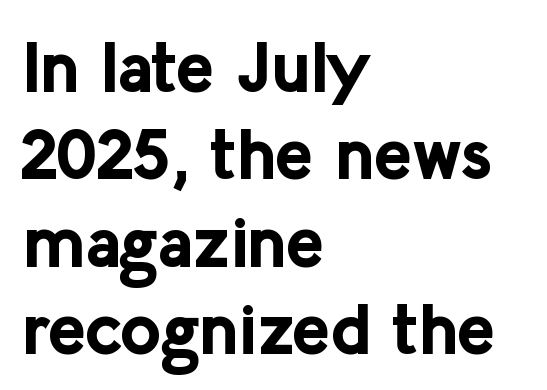
The image shows 71 px bold sans-serif type, upright; set left-aligned, line spacing 1.23x, normal letter spacing, not underlined; low stroke contrast and a medium x-height.
